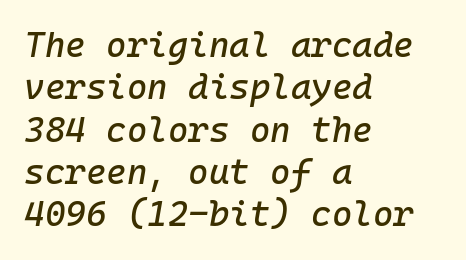
{"italic": "yes", "lean": "right", "slant_degrees": 10, "width": "normal", "stroke_contrast": "low", "x_height": "medium", "monospaced": "yes", "underline": "no", "align": "left", "line_spacing_ratio": 1.21, "letter_spacing": "normal", "letter_spacing_em": 0.0, "glyph_px": 35}
